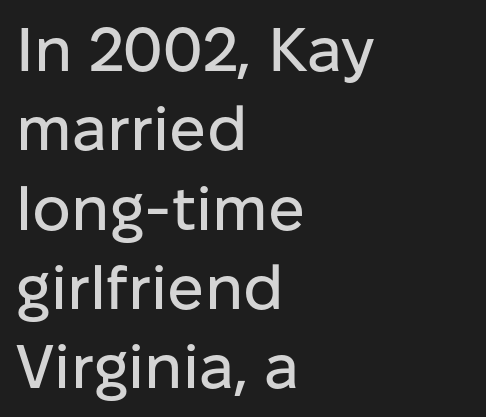
Q: Is the text italic (slanted)? A: No, it is upright.
Q: Is the typeface a serif or a sans-serif typeface? A: Sans-serif.
Q: Is the text underlined? A: No.
Q: How is the paragraph aligned? A: Left-aligned.
Q: Is the spacing between letters normal or unusually wide? A: Normal.
Q: Is the spacing between lines tight, normal or loose? A: Normal.
Q: Width (condensed, normal, or wide)? A: Normal.
Q: Stroke contrast? A: Low.
Q: x-height? A: Medium.
Q: Monospaced? A: No.
